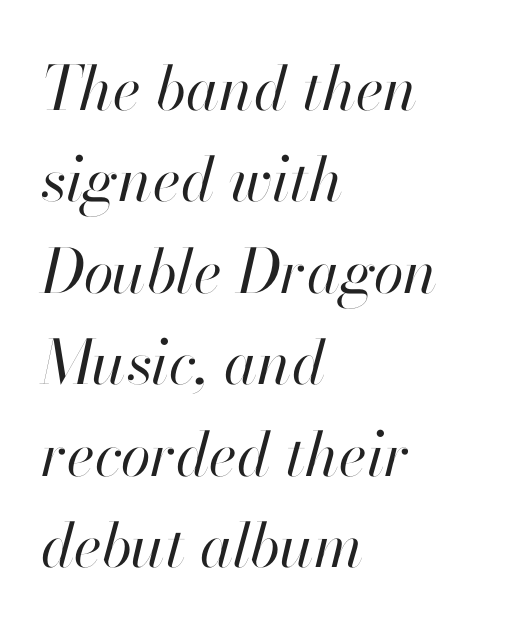
The image shows 61 px regular-weight type, italic (leaning right); set left-aligned, normal line spacing (1.5x), normal letter spacing, not underlined; high stroke contrast and a small x-height.
